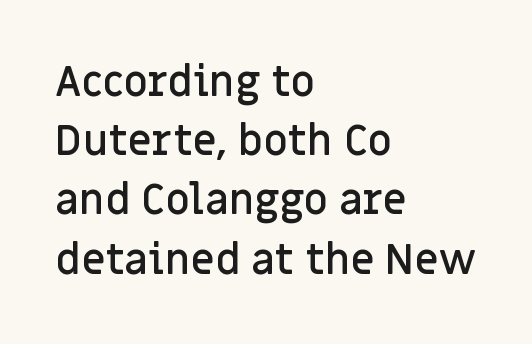
Q: Is the text bold? A: Semi-bold.
Q: Is the text italic (slanted)? A: No, it is upright.
Q: Is the typeface a serif or a sans-serif typeface? A: Sans-serif.
Q: Is the text underlined? A: No.
Q: How is the paragraph aligned? A: Left-aligned.
Q: Is the spacing between letters normal or unusually wide? A: Normal.
Q: Is the spacing between lines tight, normal or loose? A: Normal.
Q: Width (condensed, normal, or wide)? A: Normal.
Q: Stroke contrast? A: Low.
Q: x-height? A: Large.
Q: Monospaced? A: No.
